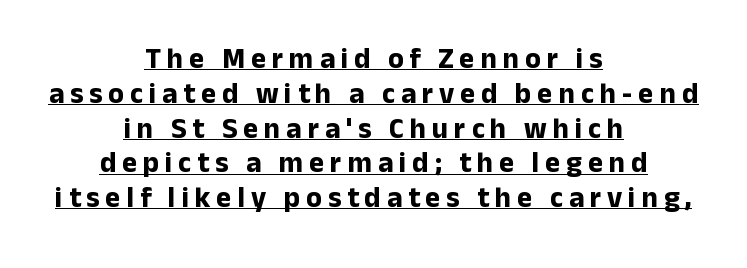
The image shows 29 px bold sans-serif type, upright; set centered, line spacing 1.2x, unusually wide letter spacing (+0.2 em), underlined; low stroke contrast and a medium x-height.
